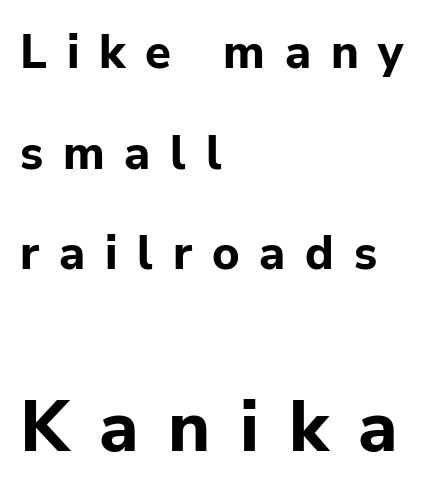
The image shows 71 px bold sans-serif type, upright; set left-aligned, loose line spacing (2.14x), unusually wide letter spacing (+0.42 em), not underlined; the second (bottom) block is 1.51x larger; low stroke contrast and a medium x-height.
